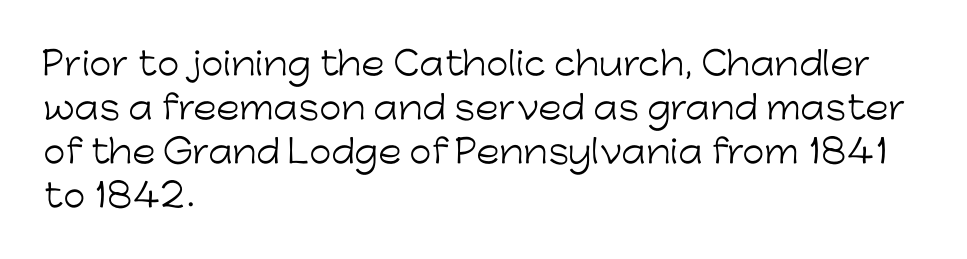
Each letter keeps its own natural width here, so spacing adapts to shape. Compared with typical paragraphs, the rows here are spaced about the same. The string is rendered with underlining switched off. Weight: regular or lighter. Default kerning and tracking; the words read as compact shapes.
